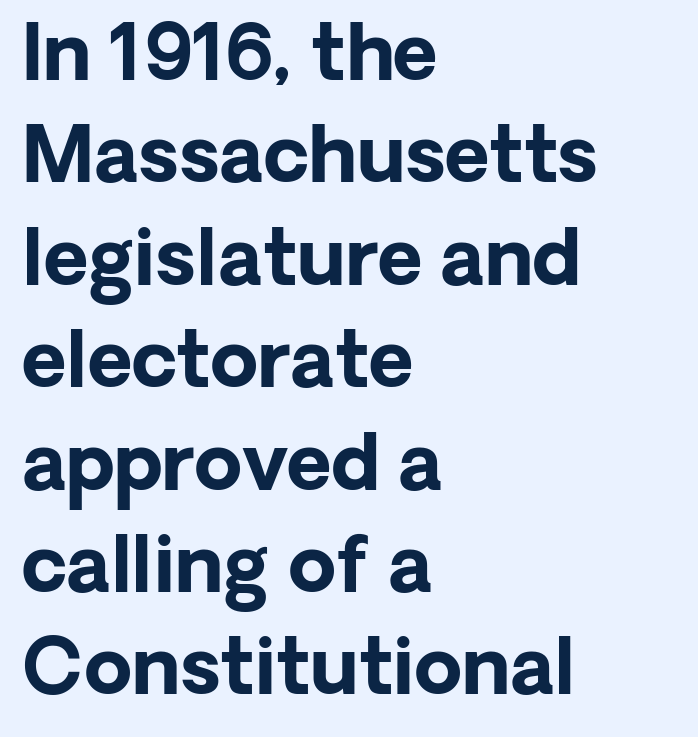
The image shows 77 px bold sans-serif type, upright; set left-aligned, normal line spacing (1.33x), normal letter spacing, not underlined; low stroke contrast and a medium x-height.
